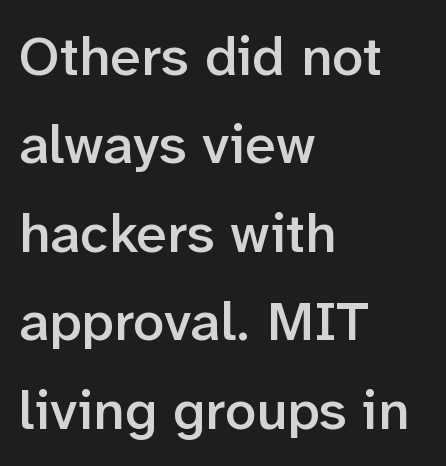
Q: Is the text bold? A: Semi-bold.
Q: Is the text italic (slanted)? A: No, it is upright.
Q: Is the typeface a serif or a sans-serif typeface? A: Sans-serif.
Q: Is the text underlined? A: No.
Q: How is the paragraph aligned? A: Left-aligned.
Q: Is the spacing between letters normal or unusually wide? A: Normal.
Q: Is the spacing between lines tight, normal or loose? A: Normal.
Q: Width (condensed, normal, or wide)? A: Normal.
Q: Stroke contrast? A: Low.
Q: x-height? A: Medium.
Q: Monospaced? A: No.
